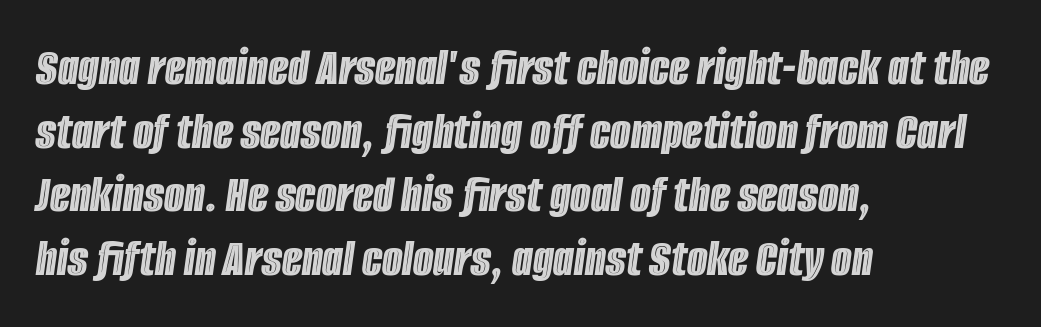
Q: Is the text italic (slanted)? A: Yes, it leans right by about 8 degrees.
Q: Is the text underlined? A: No.
Q: How is the paragraph aligned? A: Left-aligned.
Q: Is the spacing between letters normal or unusually wide? A: Normal.
Q: Width (condensed, normal, or wide)? A: Condensed.
Q: x-height? A: Large.
Q: Monospaced? A: No.
